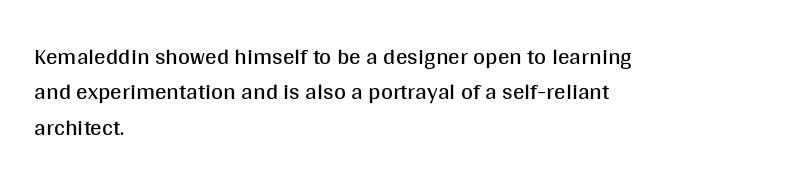
The image shows 23 px text type, upright; set left-aligned, normal line spacing (1.54x), normal letter spacing, not underlined.
